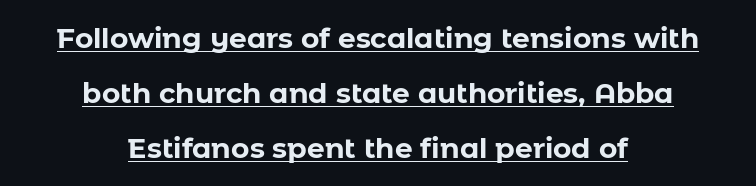
Q: Is the text bold? A: Yes.
Q: Is the text italic (slanted)? A: No, it is upright.
Q: Is the typeface a serif or a sans-serif typeface? A: Sans-serif.
Q: Is the text underlined? A: Yes.
Q: How is the paragraph aligned? A: Centered.
Q: Is the spacing between letters normal or unusually wide? A: Normal.
Q: Is the spacing between lines tight, normal or loose? A: Loose.
Q: Width (condensed, normal, or wide)? A: Normal.
Q: Stroke contrast? A: Low.
Q: x-height? A: Medium.
Q: Monospaced? A: No.
